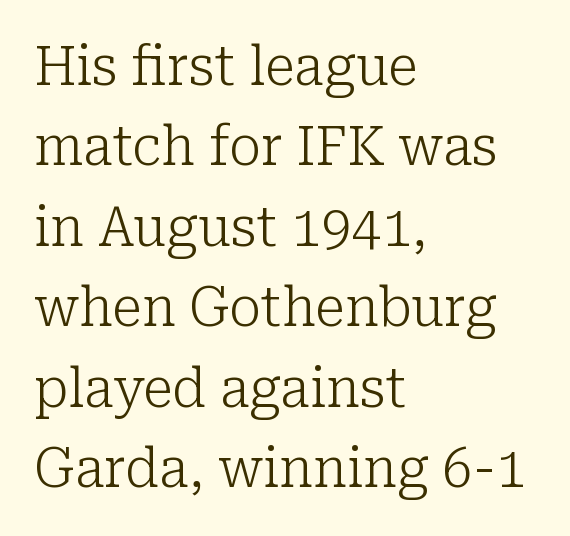
The designer left line spacing at the default. What stands out about the letter spacing? Nothing — it is the standard amount. Glance below the letters and you will spot only blank space. Spacing verdict: proportional, widths tailored to each character. Every character sits straight up, as roman type does. These lines are composed in type with serifs.
